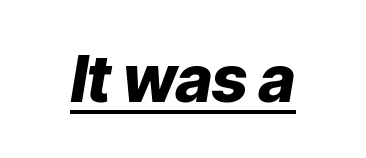
Q: Is the text bold? A: Yes.
Q: Is the text italic (slanted)? A: Yes, it leans right by about 9 degrees.
Q: Is the text underlined? A: Yes.
Q: Is the spacing between letters normal or unusually wide? A: Normal.
Q: Width (condensed, normal, or wide)? A: Normal.
Q: Stroke contrast? A: Low.
Q: x-height? A: Medium.
Q: Monospaced? A: No.
